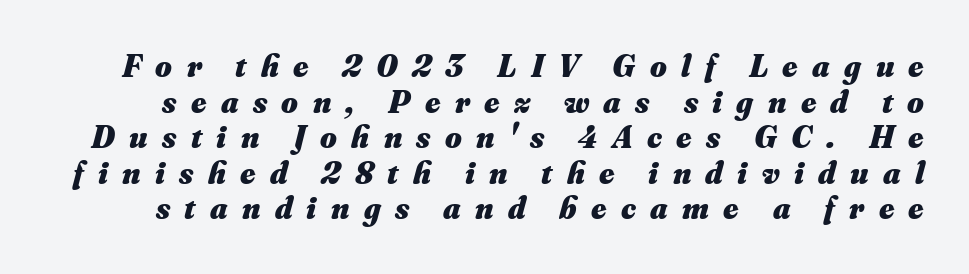
The image shows 32 px heavy type, italic (leaning right); set tight line spacing (1.11x), unusually wide letter spacing (+0.45 em), not underlined; medium stroke contrast and a small x-height.
